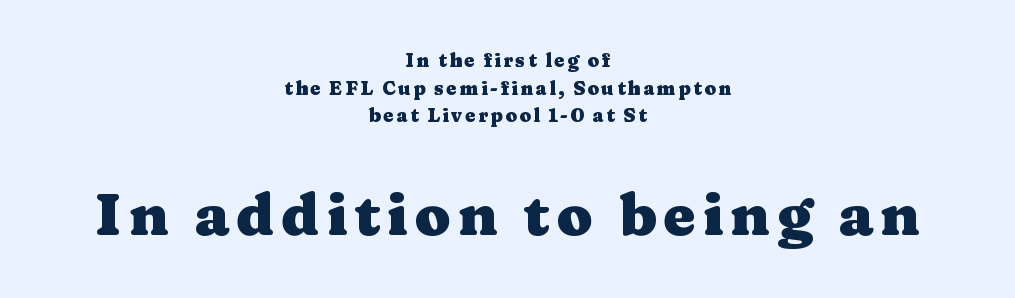
The image shows 58 px heavy, wide serif type, upright; set centered, normal line spacing (1.46x), not underlined; the second (bottom) block is 3.05x larger; medium stroke contrast and a medium x-height.
